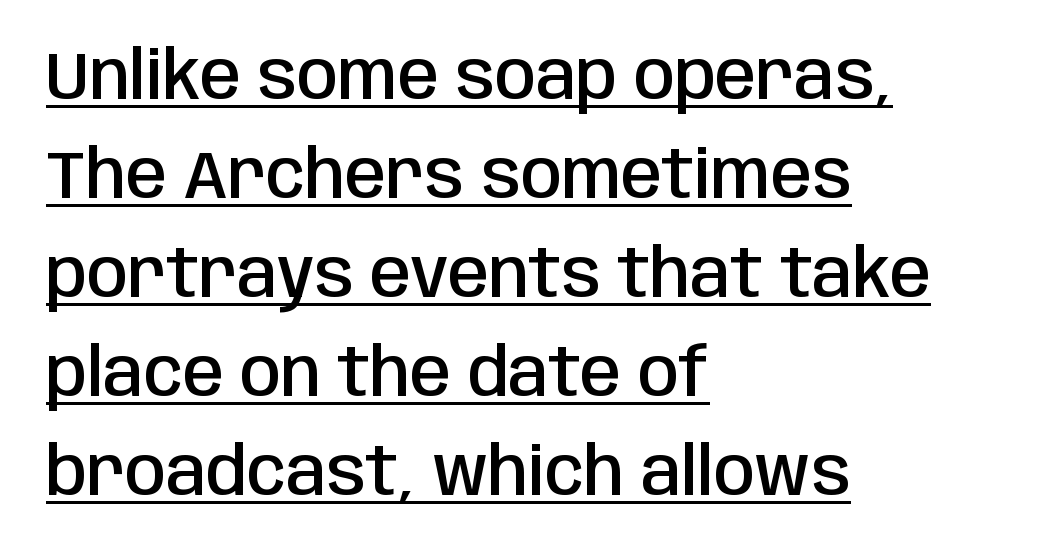
The image shows 66 px semibold, condensed sans-serif type, upright; set left-aligned, normal line spacing (1.5x), normal letter spacing, underlined; low stroke contrast and a large x-height.
